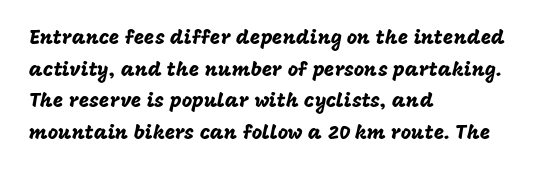
Q: Is the text italic (slanted)? A: Yes.
Q: Is the text underlined? A: No.
Q: How is the paragraph aligned? A: Left-aligned.
Q: Is the spacing between letters normal or unusually wide? A: Normal.
Q: Is the spacing between lines tight, normal or loose? A: Normal.
